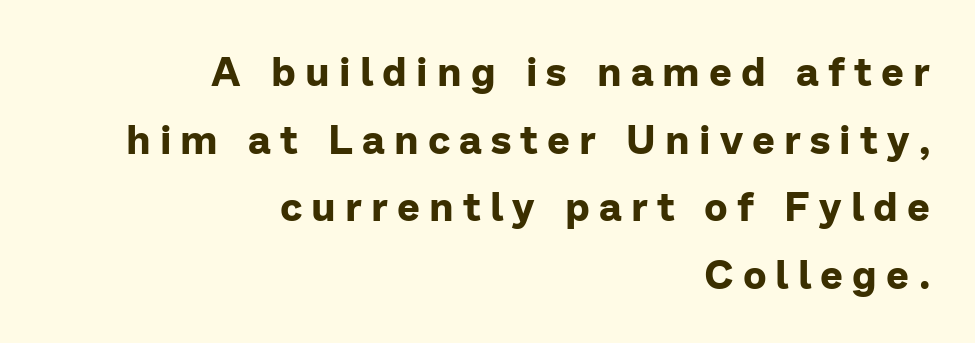
Casual observation: everything's shoved over to the right. Leading matches the norm, producing a regular column. A typesetter would call this proportional, since set widths differ per character. The rendering uses a bold face; every stroke is thick and dark. Posture: upright roman.
